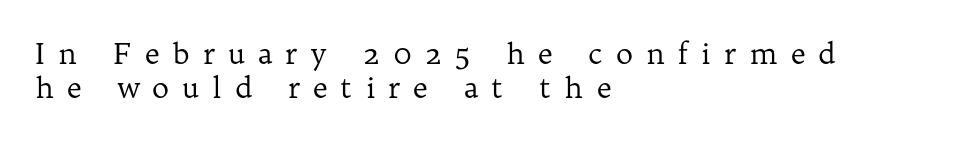
The image shows 29 px regular-weight serif type, upright; set left-aligned, line spacing 1.16x, unusually wide letter spacing (+0.45 em), not underlined; low stroke contrast and a medium x-height.
